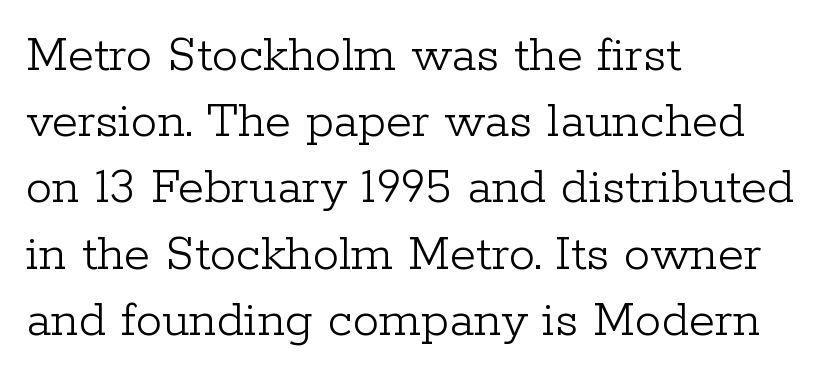
Q: Is the text bold? A: No.
Q: Is the text italic (slanted)? A: No, it is upright.
Q: Is the typeface a serif or a sans-serif typeface? A: Serif.
Q: Is the text underlined? A: No.
Q: How is the paragraph aligned? A: Left-aligned.
Q: Is the spacing between letters normal or unusually wide? A: Normal.
Q: Is the spacing between lines tight, normal or loose? A: Normal.
Q: Width (condensed, normal, or wide)? A: Normal.
Q: Stroke contrast? A: Low.
Q: x-height? A: Medium.
Q: Monospaced? A: No.
